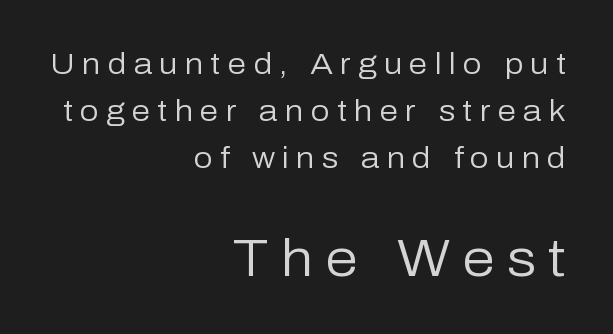
Glance below the letters and you will spot only blank space. Varying glyph widths throughout — classic text-font behaviour. Evenly set lines give the paragraph a standard silhouette. The glyphs in this specimen are sans serif. Teacher's note: observe the even right margin — that is flush-right alignment. Vertical stems look standard width or narrower in stroke.
